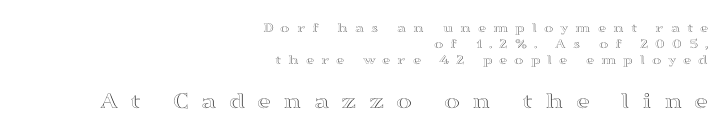
The image shows 24 px text type, upright; set right-aligned, line spacing 1.16x, unusually wide letter spacing (+0.5 em), not underlined; the second (bottom) block is 1.71x larger.
